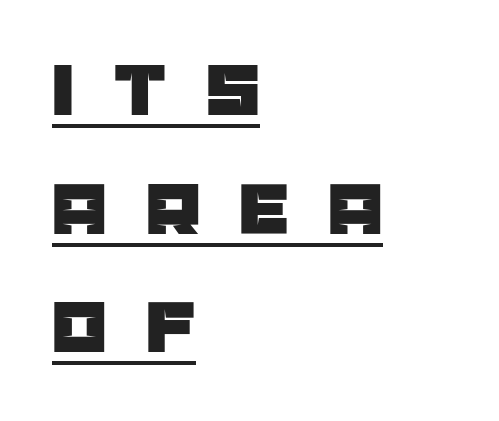
The horizontal fit of the characters is loose and conspicuously gappy. The rendering uses the underline text-decoration. The lettering stays uniformly vertical, giving the passage a roman look. These lines are composed in type without serifs.
